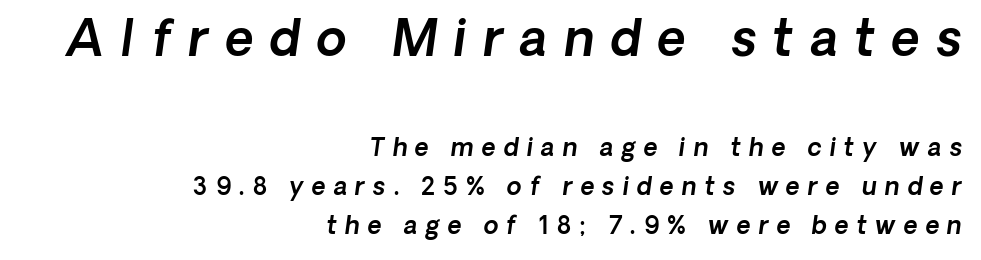
The image shows 49 px text type, italic (leaning right); set right-aligned, normal line spacing (1.63x), unusually wide letter spacing (+0.34 em), not underlined; the first (top) block is 2.04x larger; a medium x-height.
